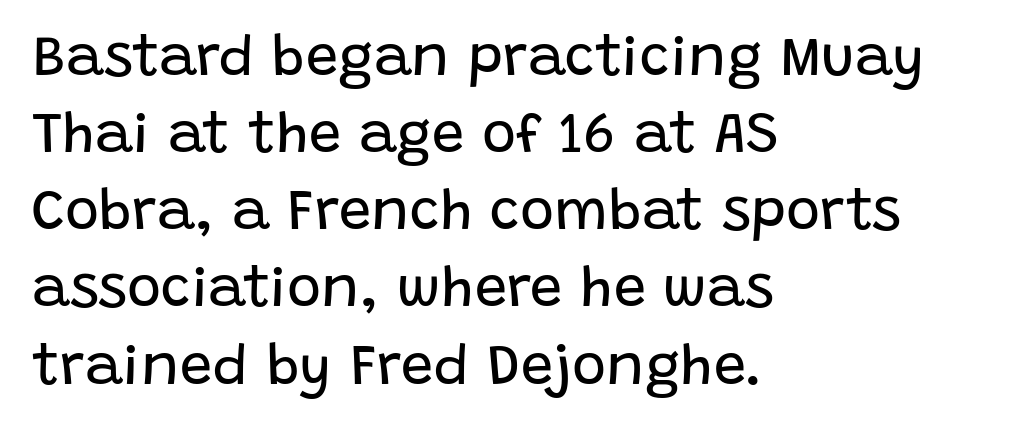
The image shows 58 px regular-weight sans-serif type, upright; set left-aligned, normal line spacing (1.33x), normal letter spacing, not underlined; low stroke contrast and a large x-height.
